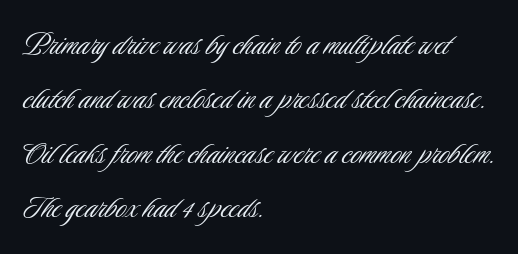
You could not count columns in this text — the font is proportionally spaced. Compared with typical body copy, the letter spacing here is the same. Horizontally, the lines are justified to the leading edge only.
